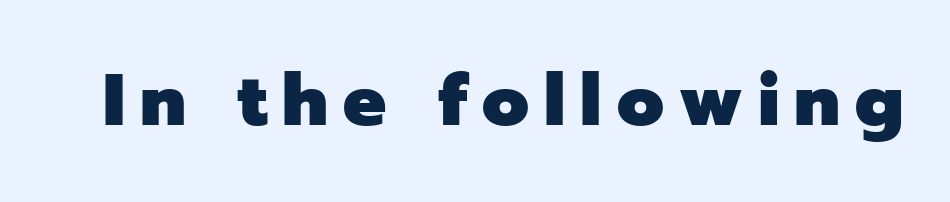
Q: Is the text bold? A: Yes.
Q: Is the text italic (slanted)? A: No, it is upright.
Q: Is the typeface a serif or a sans-serif typeface? A: Sans-serif.
Q: Is the text underlined? A: No.
Q: Is the spacing between letters normal or unusually wide? A: Unusually wide.
Q: Width (condensed, normal, or wide)? A: Normal.
Q: Stroke contrast? A: Low.
Q: x-height? A: Medium.
Q: Monospaced? A: No.
